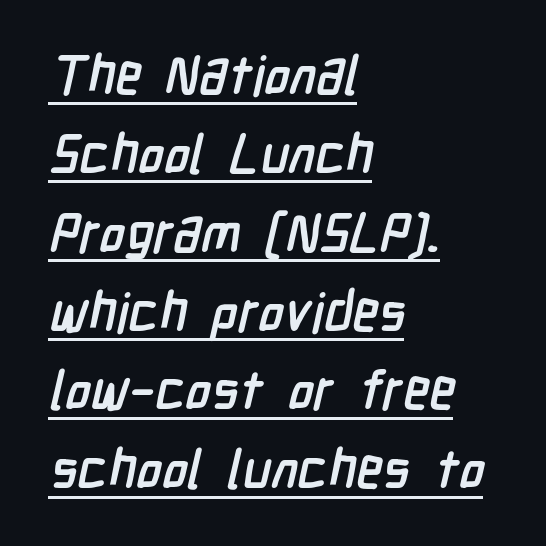
The image shows 54 px semibold, condensed sans-serif type; set left-aligned, normal line spacing (1.46x), normal letter spacing, underlined; low stroke contrast and a medium x-height.
